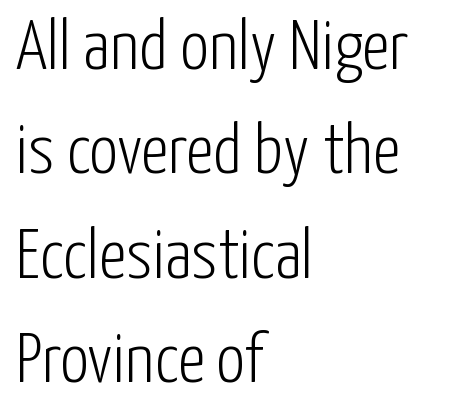
The typesetting does not lean heavy: it is not bold. Ascenders rise straight up at ninety degrees. Is the block centered? No — it sits flush against the left margin. This rendering leaves character spacing at its baseline value. The characters display no serif detailing; their extremities are plain.
